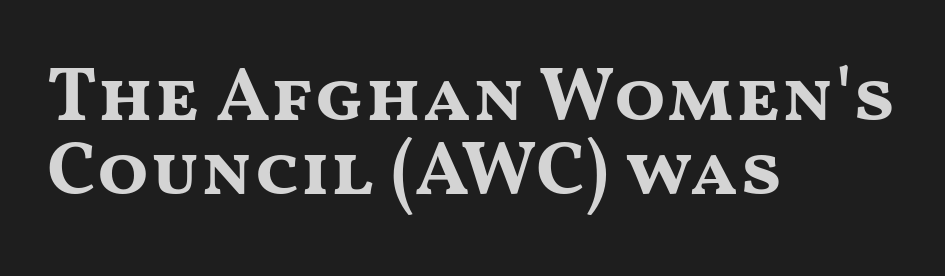
Plenty of ink on the page — the face is bold. Rule under the text: the space is simply empty. The rag falls on the right side of this text block. No feet cap the strokes, marking this as sans-serif type. Each letter keeps its own natural width here, so spacing adapts to shape. Honestly, the letter spacing is just normal — you wouldn't notice it.
